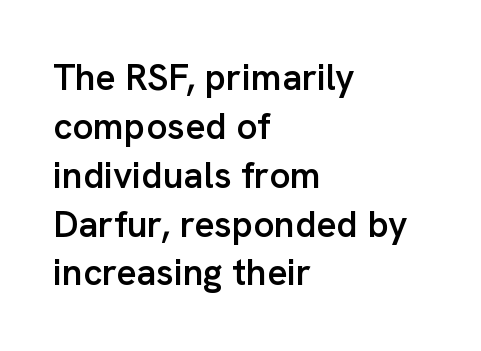
This is roman type, the default non-slanted kind. Horizontal bands of white between lines are of average thickness. What kind of face is this? One without serifs — a sans. Is the type bold? Partly — it's a semibold, heavier than regular but not fully bold.
